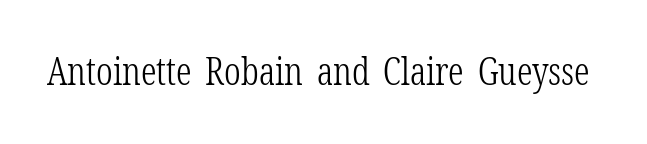
{"serif": "yes", "italic": "no", "bold": "no", "weight": "light", "width": "condensed", "stroke_contrast": "low", "x_height": "medium", "monospaced": "no", "underline": "no", "letter_spacing": "normal", "letter_spacing_em": 0.0, "glyph_px": 38}
